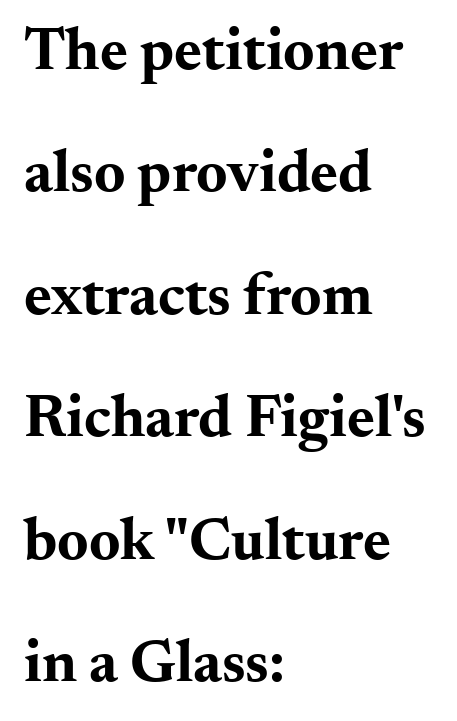
The image shows 60 px bold, wide serif type, upright; set left-aligned, loose line spacing (2.04x), normal letter spacing, not underlined; medium stroke contrast and a small x-height.
